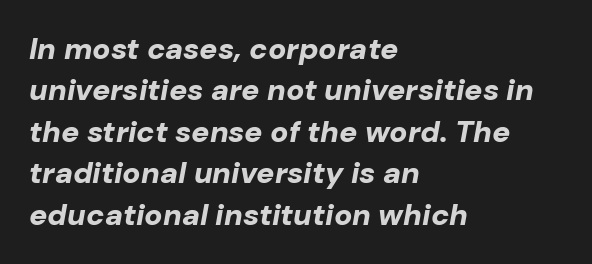
Q: Is the text bold? A: Yes.
Q: Is the text italic (slanted)? A: Yes, it leans right by about 10 degrees.
Q: Is the text underlined? A: No.
Q: How is the paragraph aligned? A: Left-aligned.
Q: Is the spacing between letters normal or unusually wide? A: Normal.
Q: Is the spacing between lines tight, normal or loose? A: Normal.
Q: Width (condensed, normal, or wide)? A: Normal.
Q: Stroke contrast? A: Low.
Q: x-height? A: Medium.
Q: Monospaced? A: No.
